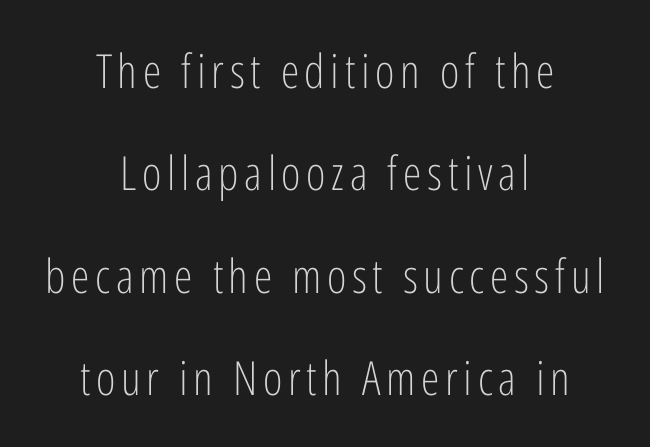
{"serif": "no", "italic": "no", "bold": "no", "weight": "light", "width": "condensed", "stroke_contrast": "low", "x_height": "medium", "monospaced": "no", "underline": "no", "align": "center", "line_spacing": "loose", "line_spacing_ratio": 2.18, "glyph_px": 47}
